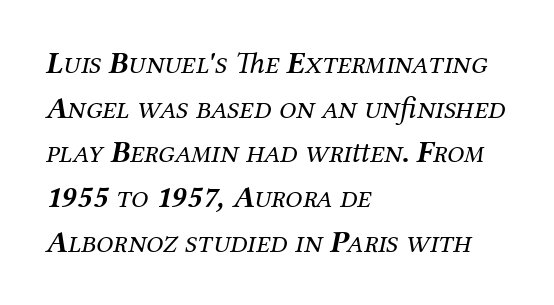
Q: Is the text bold? A: No.
Q: Is the text italic (slanted)? A: Yes, it leans right by about 12 degrees.
Q: Is the typeface a serif or a sans-serif typeface? A: Serif.
Q: Is the text underlined? A: No.
Q: How is the paragraph aligned? A: Left-aligned.
Q: Is the spacing between letters normal or unusually wide? A: Normal.
Q: Is the spacing between lines tight, normal or loose? A: Normal.
Q: Width (condensed, normal, or wide)? A: Normal.
Q: Stroke contrast? A: Medium.
Q: x-height? A: Medium.
Q: Monospaced? A: No.
